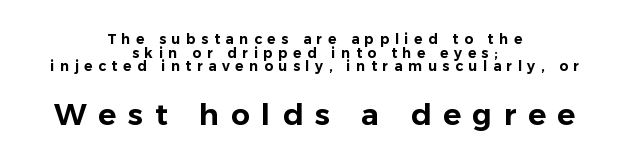
Varying glyph widths throughout — classic text-font behaviour. The letters in the lower block stand taller than those in the block above. The lines are quadded center. Has an underline been added? It has not.
